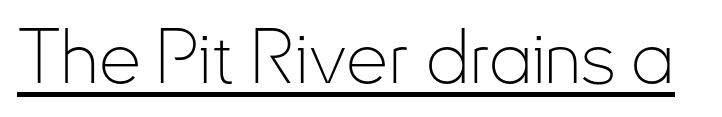
The image shows 75 px thin, condensed sans-serif type, upright; set normal letter spacing, underlined; low stroke contrast and a small x-height.
